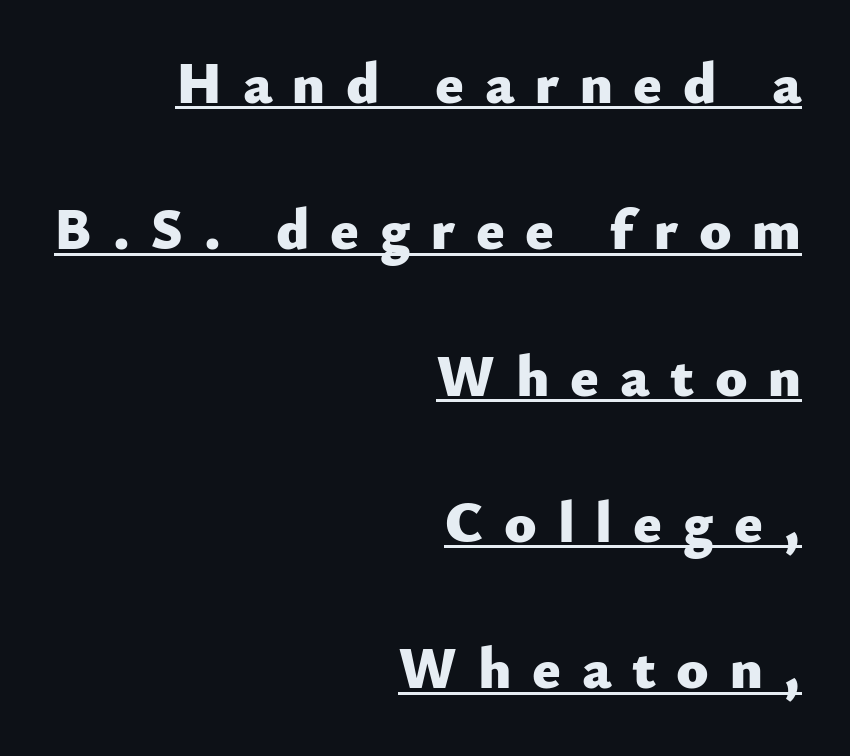
Q: Is the text bold? A: Yes.
Q: Is the text italic (slanted)? A: No, it is upright.
Q: Is the typeface a serif or a sans-serif typeface? A: Sans-serif.
Q: Is the text underlined? A: Yes.
Q: How is the paragraph aligned? A: Right-aligned.
Q: Is the spacing between letters normal or unusually wide? A: Unusually wide.
Q: Is the spacing between lines tight, normal or loose? A: Loose.
Q: Width (condensed, normal, or wide)? A: Normal.
Q: Stroke contrast? A: Low.
Q: x-height? A: Small.
Q: Monospaced? A: No.
